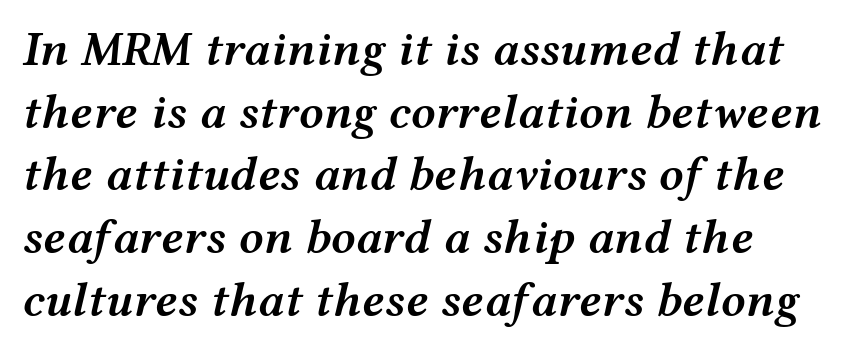
No extra tracking has been applied to these lines. Varying glyph widths throughout — classic text-font behaviour. There's an unmistakable incline to the writing here. Leading matches the norm, producing a regular column. The sample has been set in demibold, a notch under bold.
